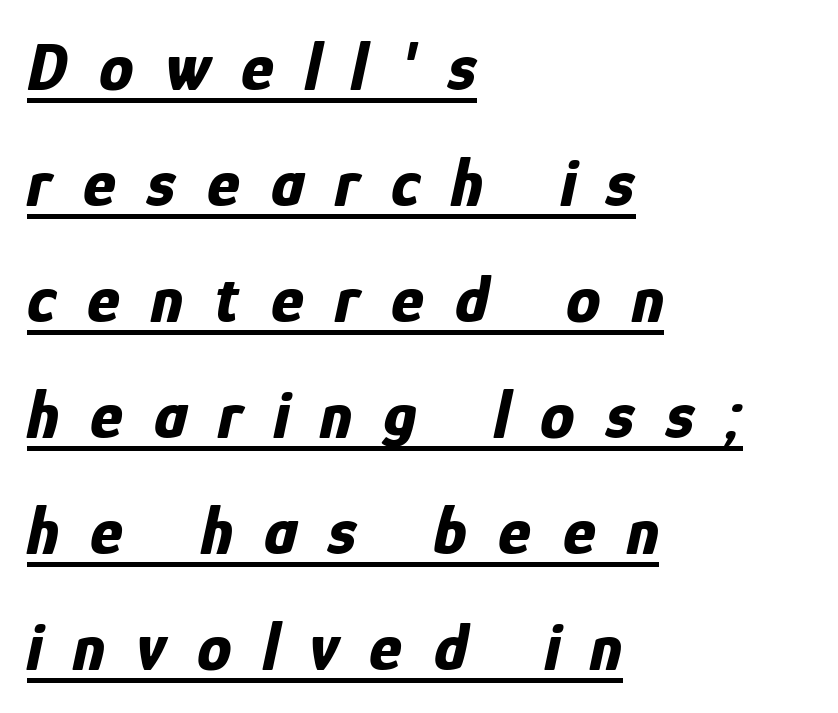
The image shows 69 px bold, condensed type, italic (leaning right); set left-aligned, normal line spacing (1.68x), unusually wide letter spacing (+0.45 em), underlined; low stroke contrast and a medium x-height.
